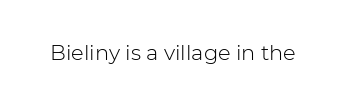
Q: Is the text bold? A: No.
Q: Is the text italic (slanted)? A: No, it is upright.
Q: Is the text underlined? A: No.
Q: Is the spacing between letters normal or unusually wide? A: Normal.
